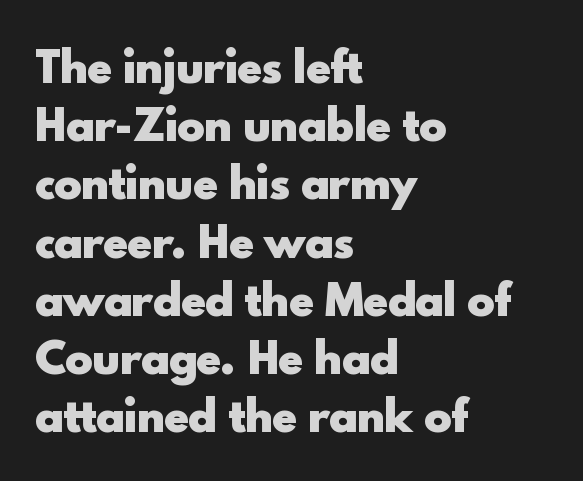
The image shows 41 px heavy sans-serif type, upright; set left-aligned, normal line spacing (1.42x), normal letter spacing, not underlined; a small x-height.
